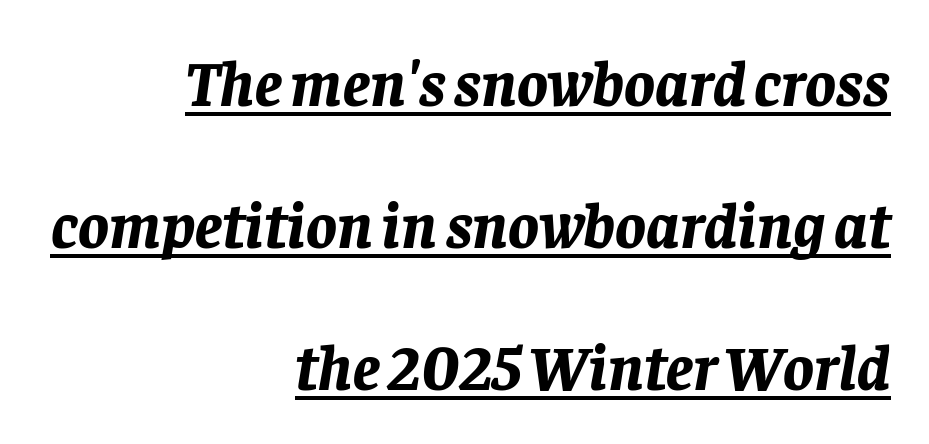
{"italic": "yes", "lean": "right", "slant_degrees": 8, "bold": "yes", "weight": "bold", "width": "normal", "stroke_contrast": "low", "x_height": "large", "monospaced": "no", "underline": "yes", "align": "right", "line_spacing": "loose", "line_spacing_ratio": 2.22, "letter_spacing": "normal", "letter_spacing_em": 0.0, "glyph_px": 64}
